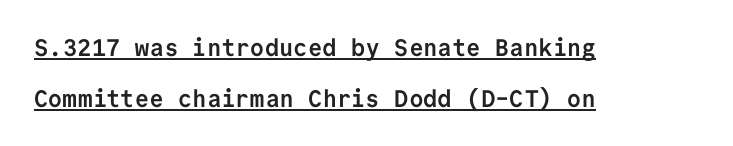
The image shows 24 px bold type, upright; set left-aligned, loose line spacing (2.11x), normal letter spacing, underlined.
